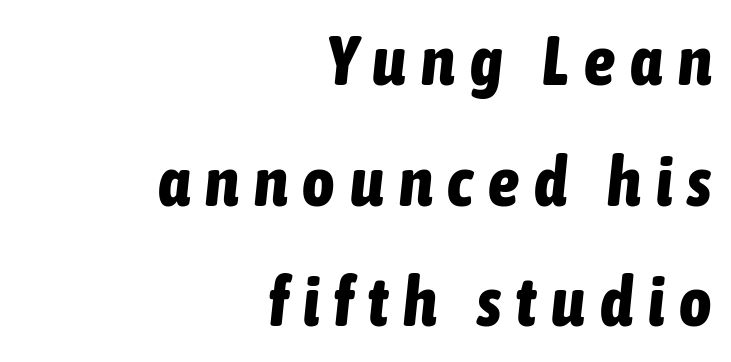
The image shows 69 px bold, condensed type, italic (leaning right); set right-aligned, line spacing 1.75x, unusually wide letter spacing (+0.22 em), not underlined; low stroke contrast and a medium x-height.
